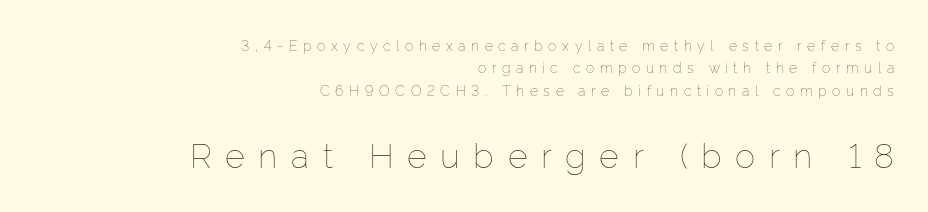
{"italic": "no", "bold": "no", "weight": "thin", "width": "normal", "stroke_contrast": "low", "x_height": "medium", "monospaced": "no", "underline": "no", "align": "right", "line_spacing": "normal", "line_spacing_ratio": 1.6, "letter_spacing": "wide", "letter_spacing_em": 0.4, "larger_block": "second", "size_ratio": 2.43, "glyph_px": 34}
